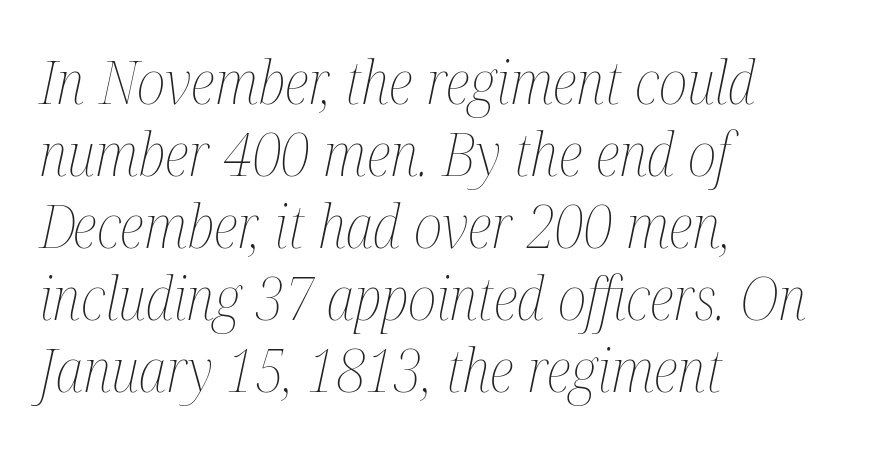
The image shows 60 px thin, condensed type, italic (leaning right); set left-aligned, line spacing 1.2x, normal letter spacing, not underlined; medium stroke contrast and a medium x-height.
